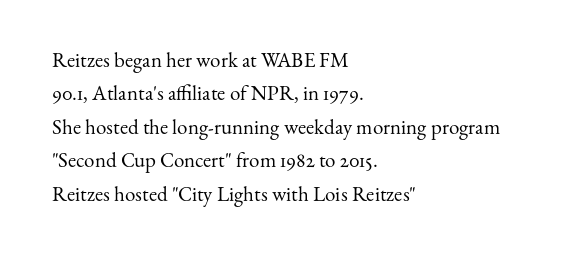
How would I describe the line gaps? Plain and ordinary. Weight: in the light-to-regular range. The type is set solid horizontally, with unmodified tracking. The lines are quadded left.
